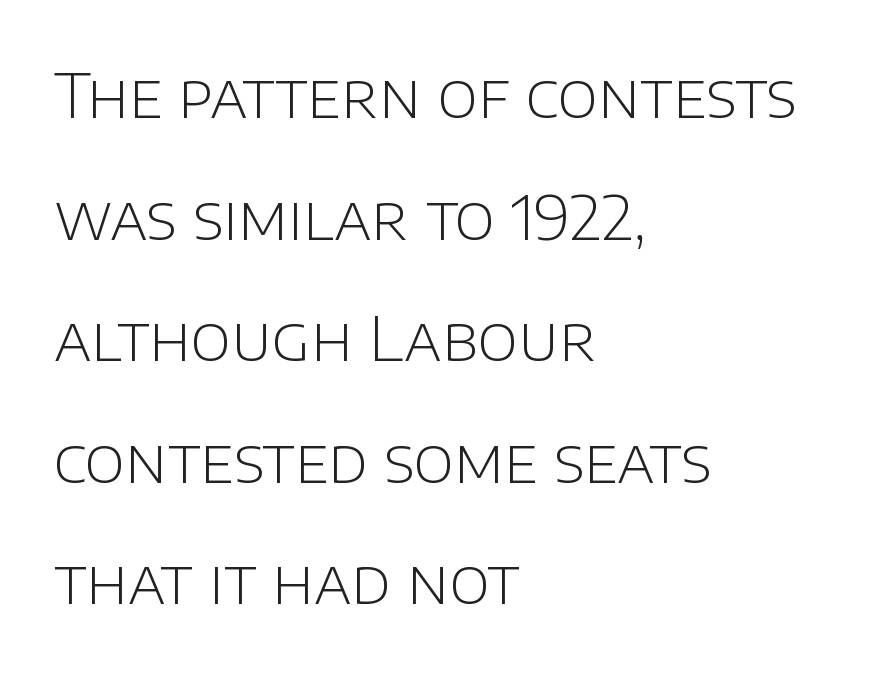
Q: Is the text bold? A: No.
Q: Is the text italic (slanted)? A: No, it is upright.
Q: Is the typeface a serif or a sans-serif typeface? A: Sans-serif.
Q: Is the text underlined? A: No.
Q: How is the paragraph aligned? A: Left-aligned.
Q: Is the spacing between letters normal or unusually wide? A: Normal.
Q: Is the spacing between lines tight, normal or loose? A: Loose.
Q: Width (condensed, normal, or wide)? A: Normal.
Q: Stroke contrast? A: Low.
Q: x-height? A: Large.
Q: Monospaced? A: No.
